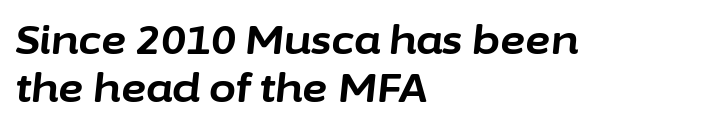
Bold? Absolutely — the strokes are thick and heavy. A student would call this left alignment; a typographer would say flush left, rag right. Note the varied advance widths — an 'i' is clearly narrower than an 'm'. Tall strokes in this sample are angled rather than plumb. This rendering features lettering with no underline.
